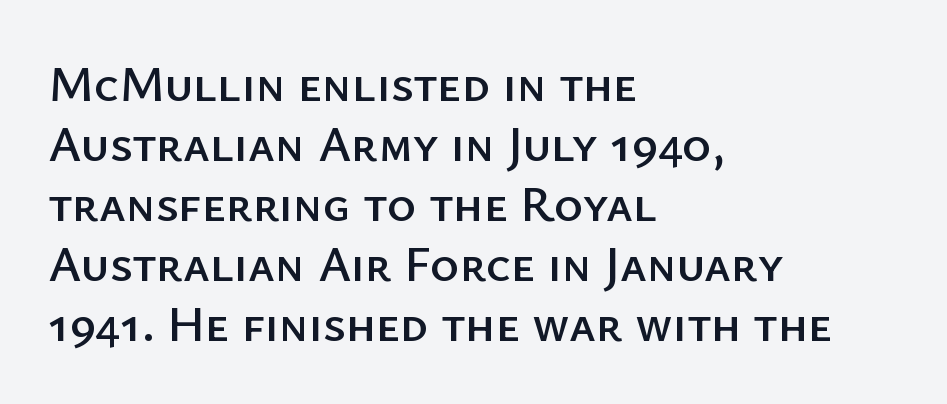
Q: Is the text italic (slanted)? A: No, it is upright.
Q: Is the typeface a serif or a sans-serif typeface? A: Sans-serif.
Q: Is the text underlined? A: No.
Q: How is the paragraph aligned? A: Left-aligned.
Q: Is the spacing between letters normal or unusually wide? A: Normal.
Q: Width (condensed, normal, or wide)? A: Normal.
Q: Stroke contrast? A: Low.
Q: x-height? A: Medium.
Q: Monospaced? A: No.
